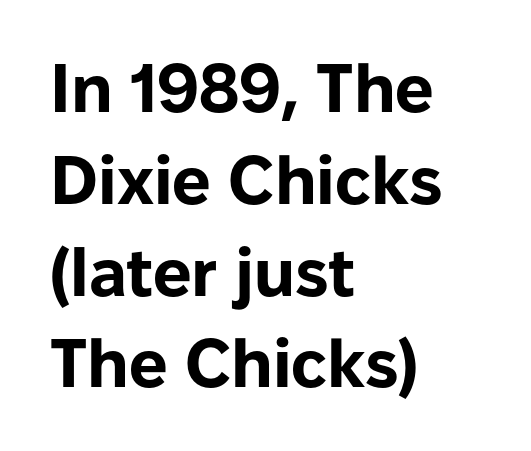
The image shows 68 px bold sans-serif type, upright; set left-aligned, normal line spacing (1.35x), normal letter spacing, not underlined; low stroke contrast and a medium x-height.
